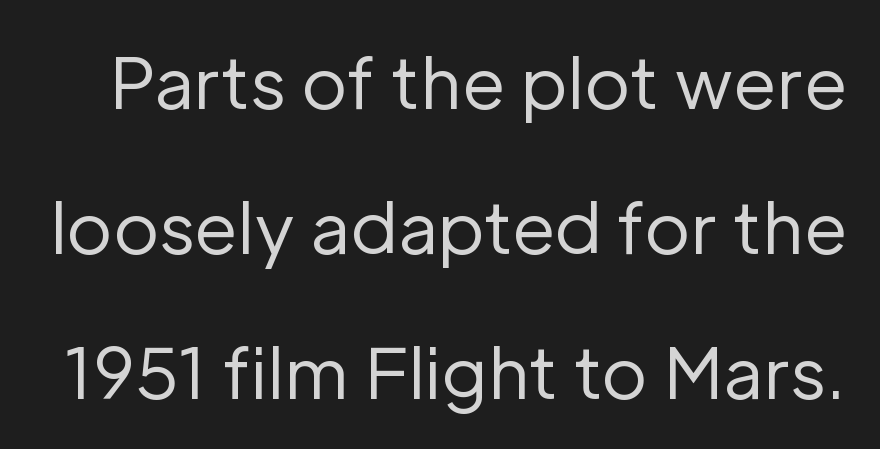
{"serif": "no", "italic": "no", "bold": "no", "weight": "regular", "width": "normal", "stroke_contrast": "low", "x_height": "medium", "monospaced": "no", "underline": "no", "line_spacing": "loose", "line_spacing_ratio": 2.07, "letter_spacing": "normal", "letter_spacing_em": 0.0, "glyph_px": 70}
